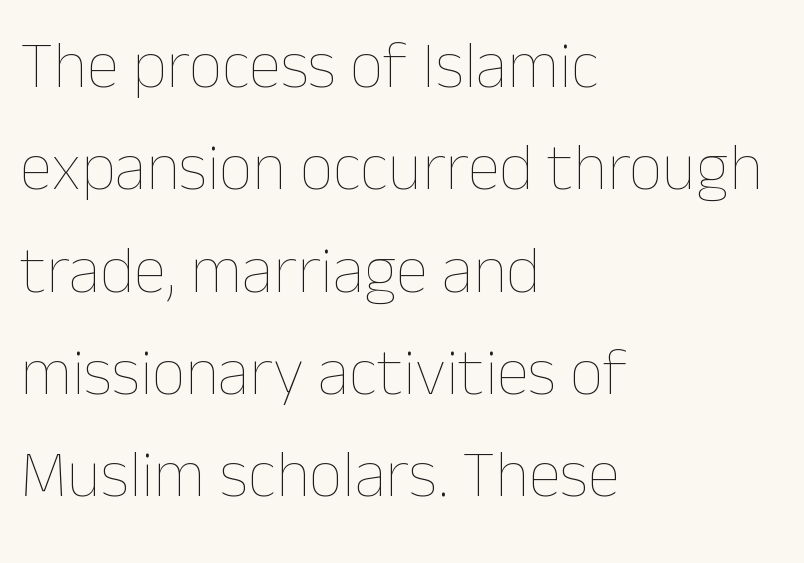
Q: Is the text bold? A: No.
Q: Is the text italic (slanted)? A: No, it is upright.
Q: Is the text underlined? A: No.
Q: How is the paragraph aligned? A: Left-aligned.
Q: Is the spacing between letters normal or unusually wide? A: Normal.
Q: Is the spacing between lines tight, normal or loose? A: Normal.
Q: Width (condensed, normal, or wide)? A: Normal.
Q: Stroke contrast? A: Low.
Q: x-height? A: Medium.
Q: Monospaced? A: No.
